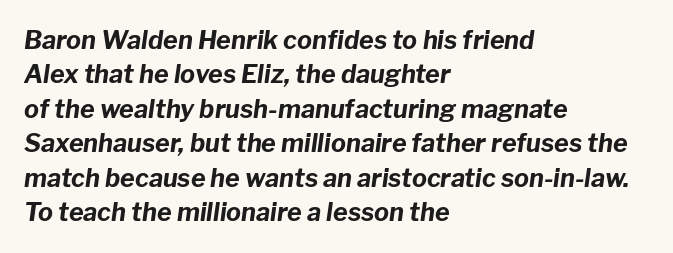
{"italic": "yes", "lean": "right", "slant_degrees": 8, "bold": "yes", "underline": "no", "align": "left", "line_spacing": "normal", "line_spacing_ratio": 1.38, "letter_spacing": "normal", "letter_spacing_em": 0.0, "glyph_px": 25}
